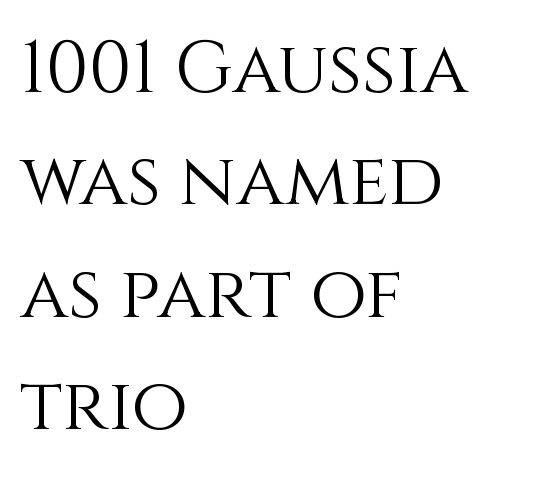
{"italic": "no", "bold": "no", "weight": "light", "width": "normal", "stroke_contrast": "medium", "x_height": "large", "monospaced": "no", "underline": "no", "align": "left", "line_spacing": "normal", "line_spacing_ratio": 1.54, "letter_spacing": "normal", "letter_spacing_em": 0.0, "glyph_px": 73}
